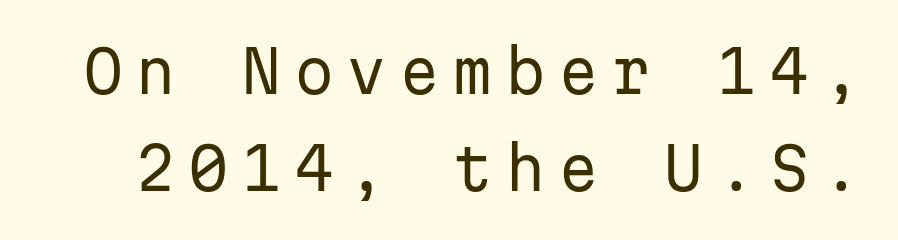
Q: Is the text bold? A: No.
Q: Is the text italic (slanted)? A: No, it is upright.
Q: Is the typeface a serif or a sans-serif typeface? A: Sans-serif.
Q: Is the text underlined? A: No.
Q: Is the spacing between letters normal or unusually wide? A: Unusually wide.
Q: Is the spacing between lines tight, normal or loose? A: Normal.
Q: Width (condensed, normal, or wide)? A: Normal.
Q: Stroke contrast? A: Low.
Q: x-height? A: Medium.
Q: Monospaced? A: Yes.
